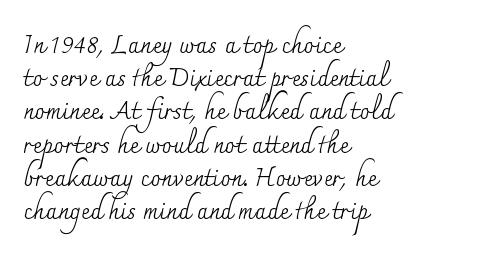
These lines sit exactly where default settings would place them. Decoration check: the copy has no underline. The typeface has the unassuming heft of standard copy or less. Horizontal alignment here is leftward, the default for most running prose.
